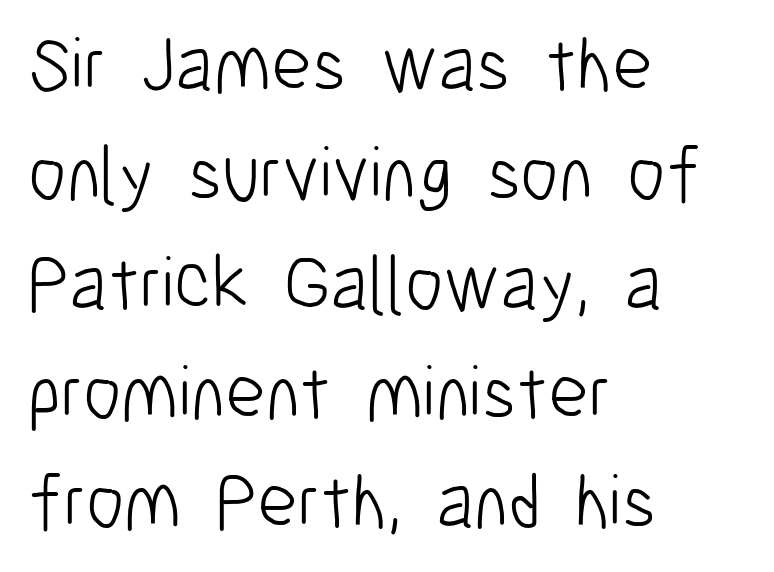
{"serif": "no", "italic": "no", "bold": "no", "weight": "light", "width": "condensed", "stroke_contrast": "low", "x_height": "medium", "monospaced": "no", "underline": "no", "align": "left", "line_spacing": "normal", "line_spacing_ratio": 1.42, "letter_spacing": "normal", "letter_spacing_em": 0.0, "glyph_px": 77}
